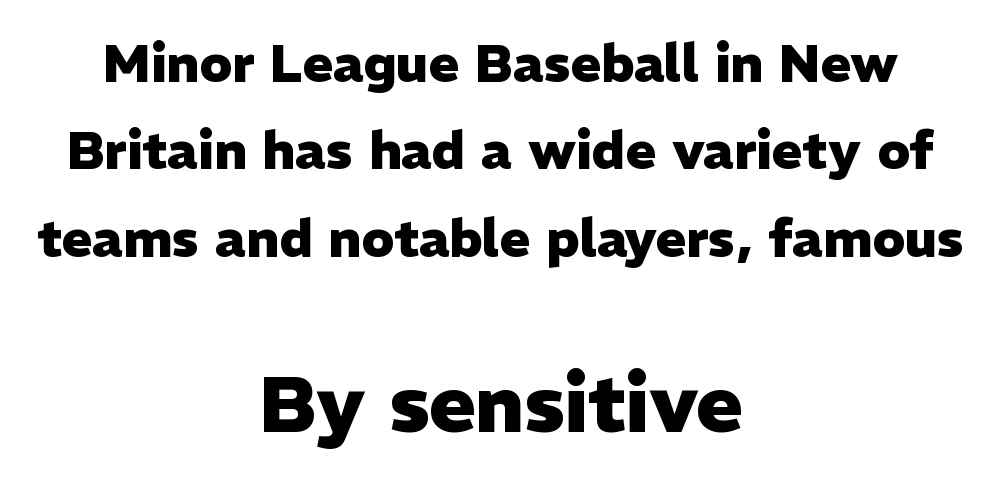
Character widths vary here, with narrow letters taking less room than wide ones. Just letters on the line, the space beneath them empty. The characters display no serif detailing; their extremities are plain. The setting favours the middle, as headings and verse often do.
